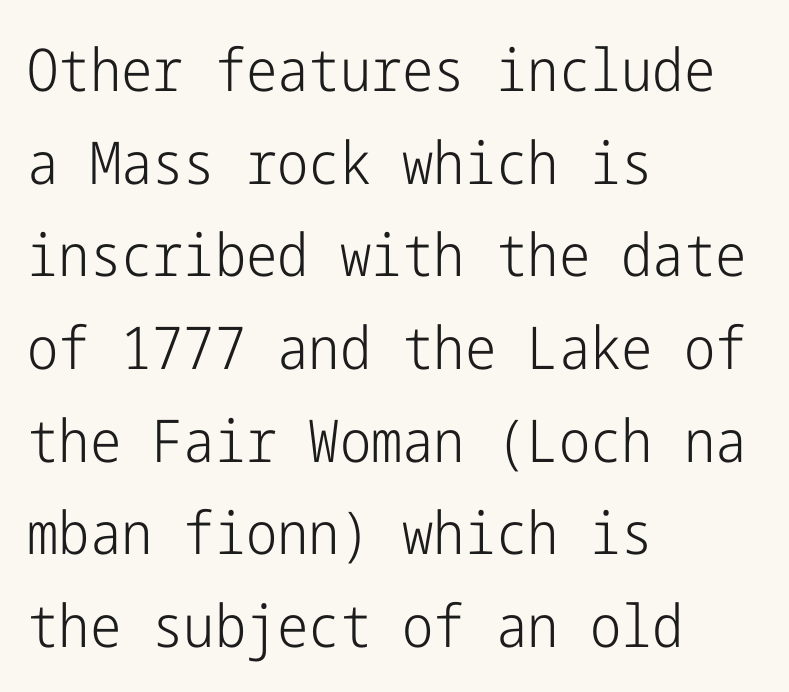
The image shows 59 px light, condensed sans-serif type, upright; set left-aligned, normal line spacing (1.57x), normal letter spacing, not underlined; low stroke contrast and a medium x-height.
